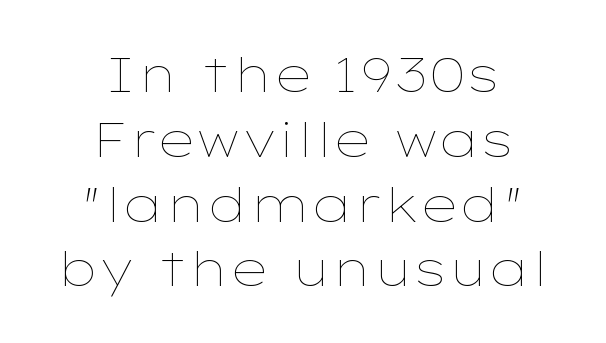
Varying glyph widths throughout — classic text-font behaviour. Anything drawn beneath the words? Only blank space. In terms of leading, this rendering sits right in the middle. This sample uses plain, unmodified letter spacing. Which margin do the lines hug? Neither — every line sits in the middle. These glyphs show unthickened strokes, regular width or finer.
